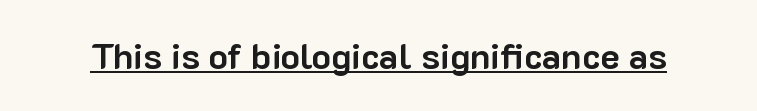
{"serif": "no", "italic": "no", "bold": "yes", "weight": "bold", "width": "normal", "stroke_contrast": "low", "x_height": "medium", "monospaced": "no", "underline": "yes", "letter_spacing": "normal", "letter_spacing_em": 0.0, "glyph_px": 36}
